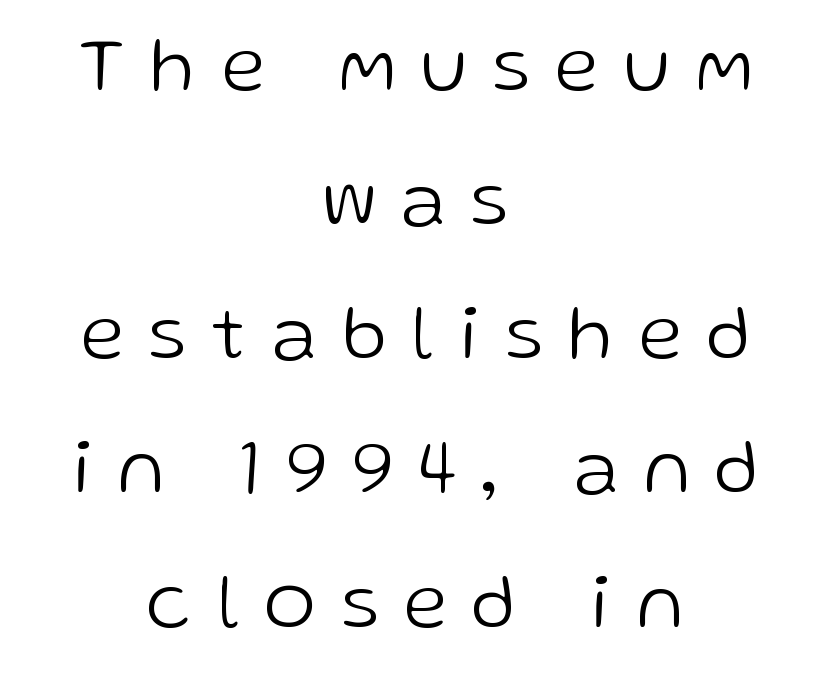
Q: Is the text bold? A: No.
Q: Is the text italic (slanted)? A: No, it is upright.
Q: Is the typeface a serif or a sans-serif typeface? A: Sans-serif.
Q: Is the text underlined? A: No.
Q: How is the paragraph aligned? A: Centered.
Q: Is the spacing between letters normal or unusually wide? A: Unusually wide.
Q: Width (condensed, normal, or wide)? A: Normal.
Q: Stroke contrast? A: Low.
Q: x-height? A: Medium.
Q: Monospaced? A: No.
